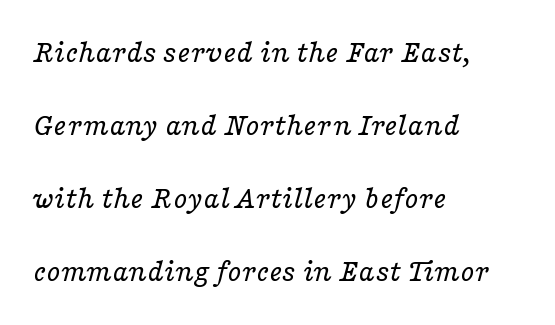
The image shows 32 px regular-weight, wide serif type, italic (leaning right); set left-aligned, loose line spacing (2.28x), normal letter spacing, not underlined; low stroke contrast and a medium x-height.
